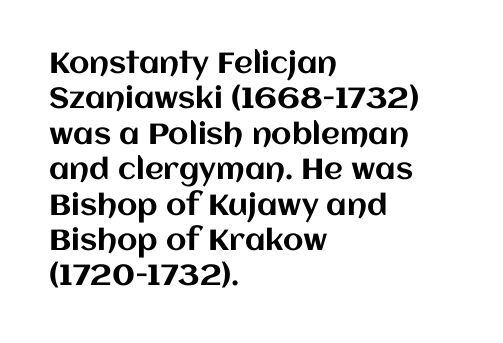
Q: Is the text italic (slanted)? A: No, it is upright.
Q: Is the text underlined? A: No.
Q: How is the paragraph aligned? A: Left-aligned.
Q: Is the spacing between letters normal or unusually wide? A: Normal.
Q: Width (condensed, normal, or wide)? A: Normal.
Q: Stroke contrast? A: Medium.
Q: x-height? A: Large.
Q: Monospaced? A: No.
